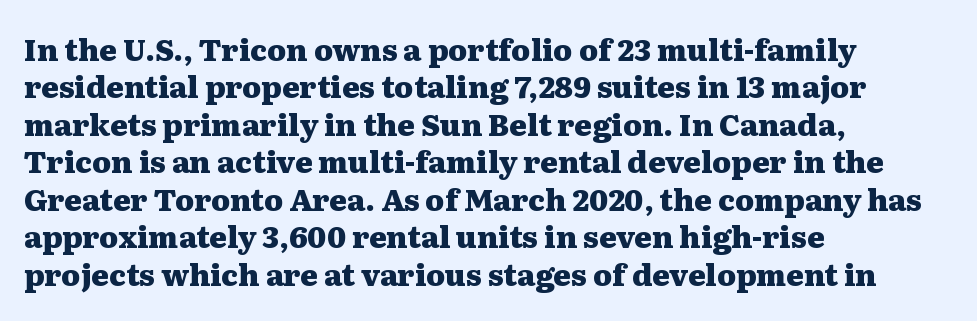
Q: Is the text bold? A: Yes.
Q: Is the text italic (slanted)? A: No, it is upright.
Q: Is the typeface a serif or a sans-serif typeface? A: Serif.
Q: Is the text underlined? A: No.
Q: How is the paragraph aligned? A: Left-aligned.
Q: Is the spacing between letters normal or unusually wide? A: Normal.
Q: Is the spacing between lines tight, normal or loose? A: Normal.
Q: Width (condensed, normal, or wide)? A: Wide.
Q: Stroke contrast? A: Medium.
Q: x-height? A: Medium.
Q: Monospaced? A: No.
